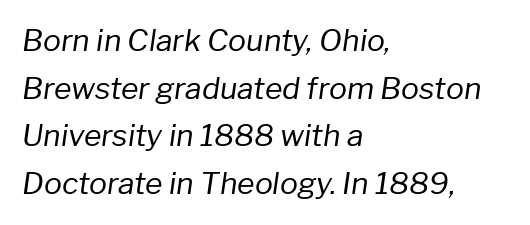
Q: Is the text bold? A: No.
Q: Is the text italic (slanted)? A: Yes, it leans right by about 8 degrees.
Q: Is the text underlined? A: No.
Q: How is the paragraph aligned? A: Left-aligned.
Q: Is the spacing between letters normal or unusually wide? A: Normal.
Q: Is the spacing between lines tight, normal or loose? A: Normal.
Q: Width (condensed, normal, or wide)? A: Normal.
Q: Stroke contrast? A: Low.
Q: x-height? A: Medium.
Q: Monospaced? A: No.
